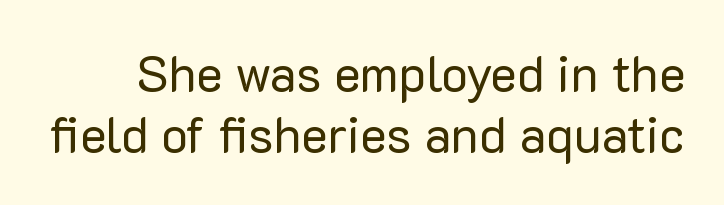
The image shows 50 px regular-weight sans-serif type, upright; set line spacing 1.22x, normal letter spacing, not underlined; low stroke contrast and a medium x-height.
